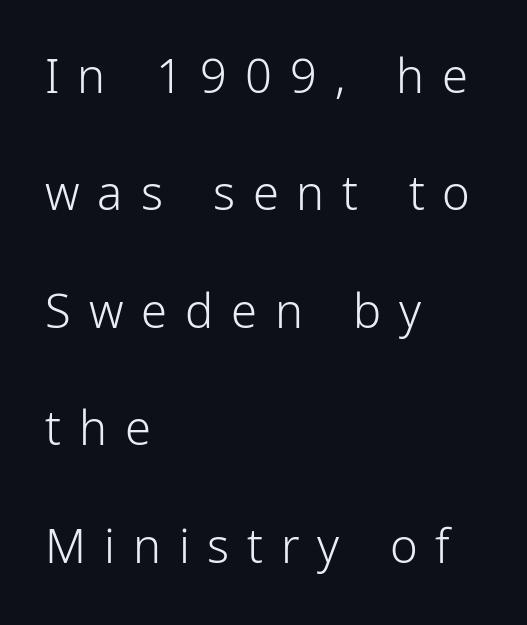
Q: Is the text bold? A: No.
Q: Is the text italic (slanted)? A: No, it is upright.
Q: Is the typeface a serif or a sans-serif typeface? A: Sans-serif.
Q: Is the text underlined? A: No.
Q: How is the paragraph aligned? A: Left-aligned.
Q: Is the spacing between letters normal or unusually wide? A: Unusually wide.
Q: Is the spacing between lines tight, normal or loose? A: Loose.
Q: Width (condensed, normal, or wide)? A: Condensed.
Q: Stroke contrast? A: Low.
Q: x-height? A: Medium.
Q: Monospaced? A: No.
